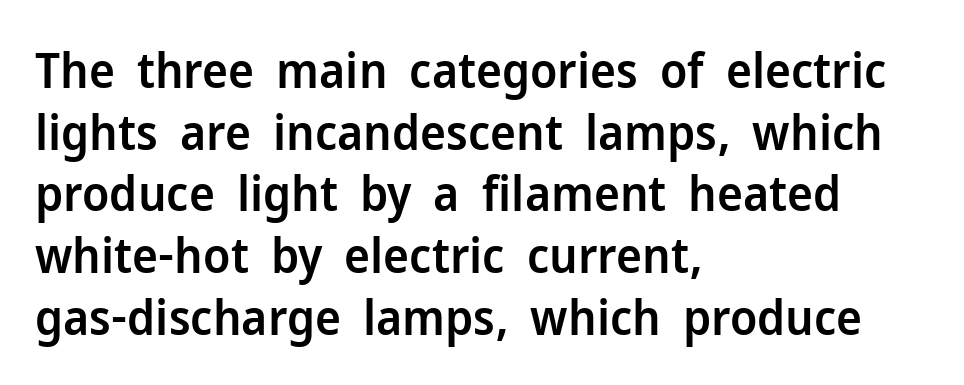
{"serif": "no", "italic": "no", "bold": "semi", "weight": "semibold", "width": "normal", "stroke_contrast": "low", "x_height": "medium", "monospaced": "no", "underline": "no", "align": "left", "line_spacing": "normal", "line_spacing_ratio": 1.26, "letter_spacing": "normal", "letter_spacing_em": 0.0, "glyph_px": 49}
